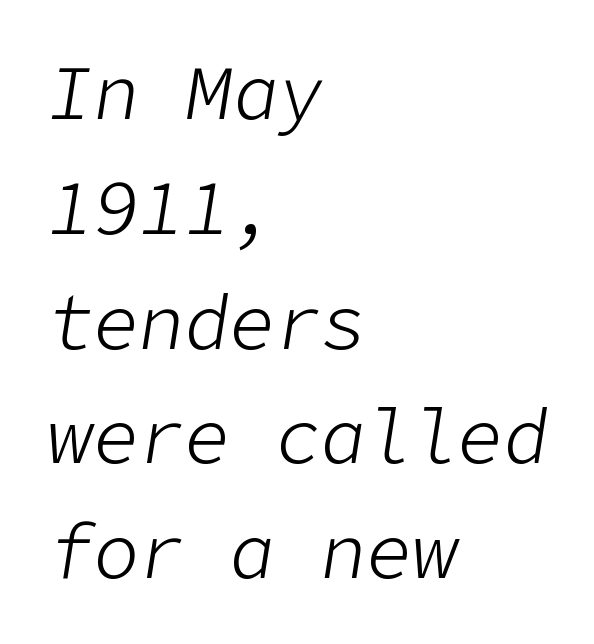
The image shows 76 px light type, italic (leaning right); set left-aligned, normal line spacing (1.51x), normal letter spacing, not underlined; low stroke contrast and a medium x-height.
